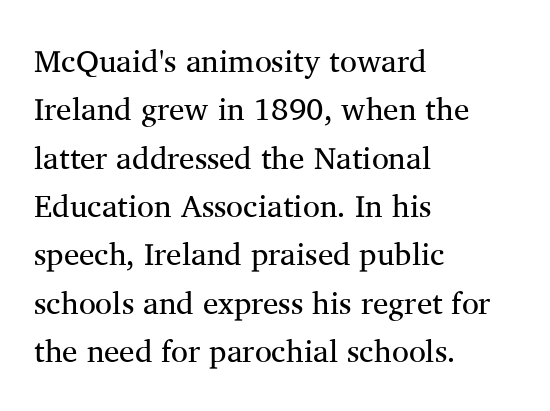
The image shows 31 px regular-weight serif type, upright; set left-aligned, normal line spacing (1.56x), normal letter spacing, not underlined; medium stroke contrast and a medium x-height.
